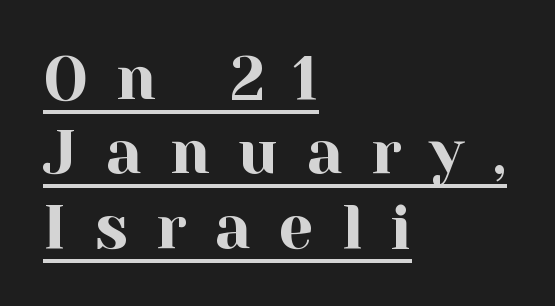
Inter-character spacing is expanded well beyond the font's built-in metrics. Spacing verdict: proportional, widths tailored to each character. The rendering shows small feet on the letterforms — a serif design. This rendering features underlined lettering. Italic: no, the glyphs are upright roman. All the whitespace from short lines collects on the right.
